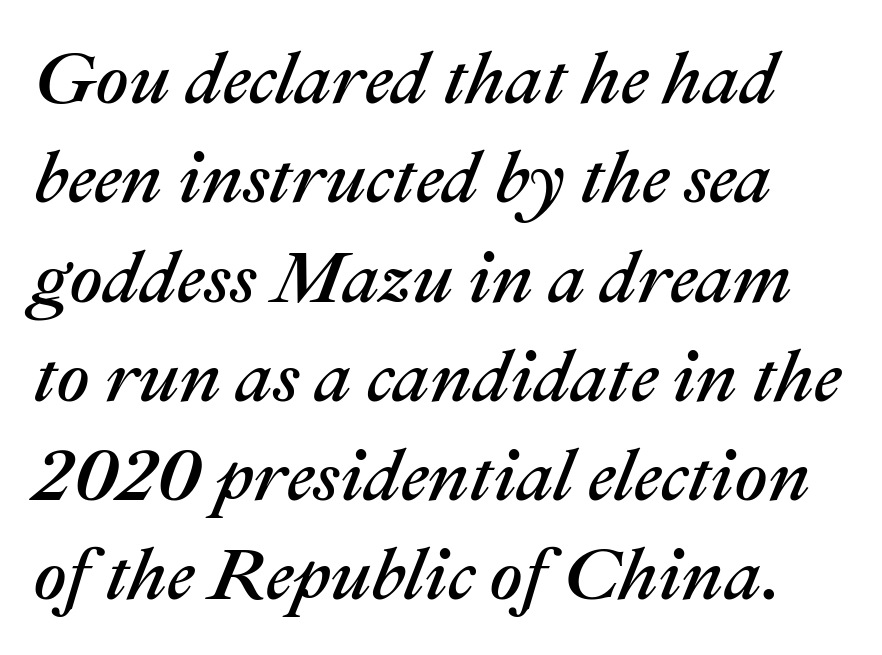
The image shows 73 px text type, italic (leaning right); set normal line spacing (1.36x), normal letter spacing, not underlined; medium stroke contrast and a medium x-height.
